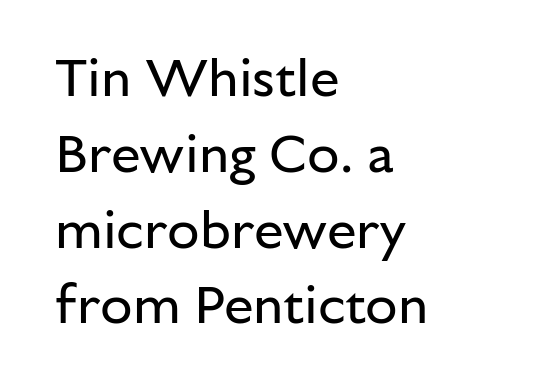
Q: Is the text bold? A: No.
Q: Is the text italic (slanted)? A: No, it is upright.
Q: Is the typeface a serif or a sans-serif typeface? A: Sans-serif.
Q: Is the text underlined? A: No.
Q: How is the paragraph aligned? A: Left-aligned.
Q: Is the spacing between letters normal or unusually wide? A: Normal.
Q: Is the spacing between lines tight, normal or loose? A: Normal.
Q: Width (condensed, normal, or wide)? A: Normal.
Q: Stroke contrast? A: Low.
Q: x-height? A: Medium.
Q: Monospaced? A: No.
